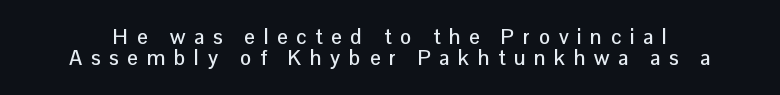
Q: Is the text italic (slanted)? A: No, it is upright.
Q: Is the text underlined? A: No.
Q: Is the spacing between letters normal or unusually wide? A: Unusually wide.
Q: Is the spacing between lines tight, normal or loose? A: Tight.
